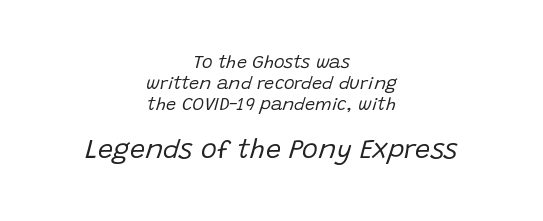
Q: Is the text bold? A: No.
Q: Is the text italic (slanted)? A: Yes, it leans right by about 15 degrees.
Q: Is the text underlined? A: No.
Q: How is the paragraph aligned? A: Centered.
Q: Is the spacing between letters normal or unusually wide? A: Normal.
Q: Which block of text is set in a larger size, the first (top) or the second (bottom)? A: The second (bottom) one.
